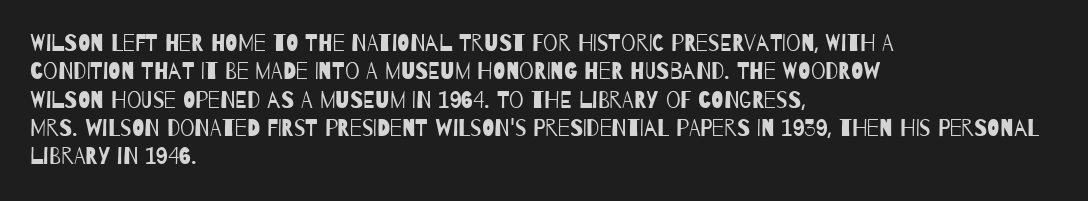
The image shows 23 px text type; set left-aligned, line spacing 1.23x, normal letter spacing, not underlined.
